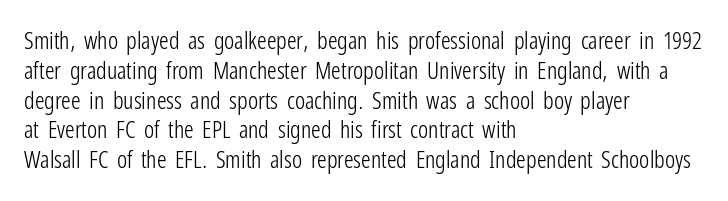
The image shows 24 px text type, upright; set left-aligned, line spacing 1.24x, normal letter spacing, not underlined.
